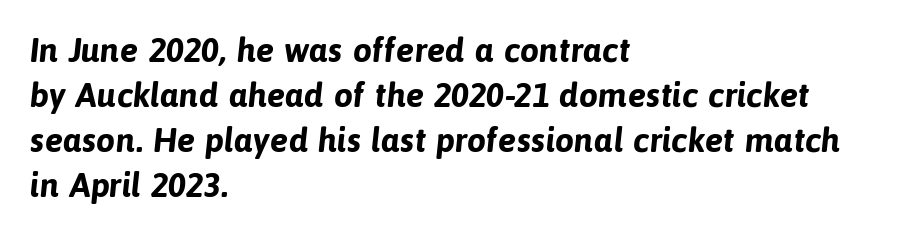
The image shows 34 px bold sans-serif type; set left-aligned, normal line spacing (1.32x), normal letter spacing, not underlined; low stroke contrast and a medium x-height.
